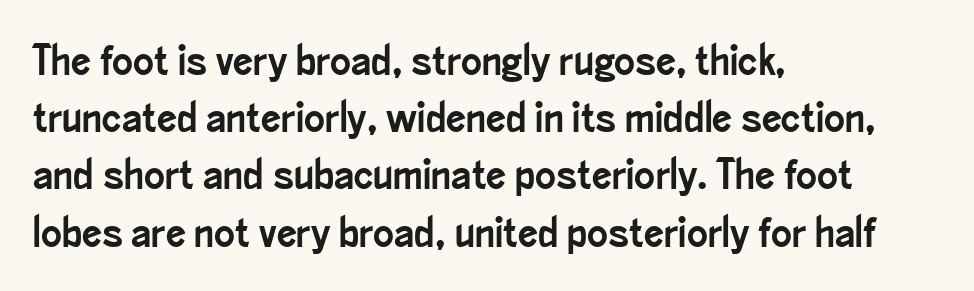
The image shows 44 px condensed sans-serif type, upright; set left-aligned, normal line spacing (1.3x), normal letter spacing, not underlined; low stroke contrast and a small x-height.
